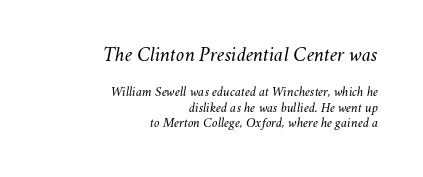
The image shows 21 px text type, italic (leaning right); set right-aligned, tight line spacing (1.11x), normal letter spacing, not underlined; the first (top) block is 1.5x larger.
